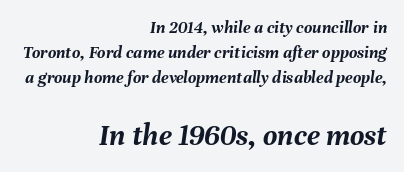
Which of the two is more prominent by size? The second, at the bottom. This block has exactly the height ordinary leading produces. A flush-right, rag-left setting is used for this passage. Set as a true bold cut, around the 700 mark.
